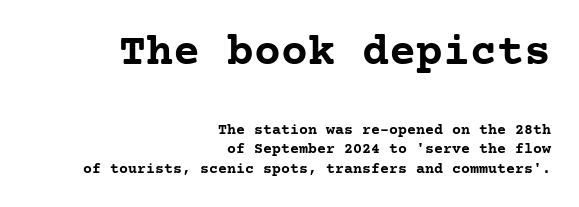
The font's upright variant was chosen for this text. A full-strength bold gives these letters their thick strokes. Short note: letters normally spaced. Quick note: underline off. In terms of leading, this rendering sits right in the middle. Observe the serifs anchoring each vertical stroke in this sample.
